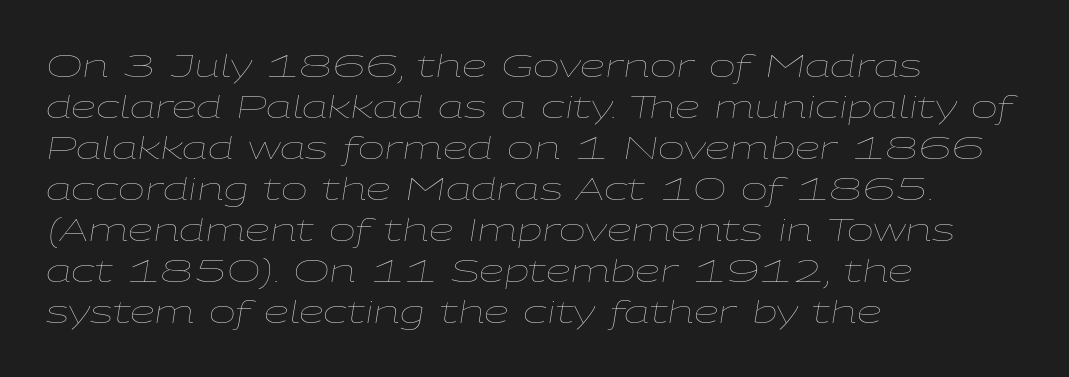
The glyphs look as if they've been sheared to an angle. The baseline area is clear. Stems and bowls with no extra thickness — not bold. These lines sit exactly where default settings would place them. How are the letters spaced? Ordinarily, with no added tracking.
